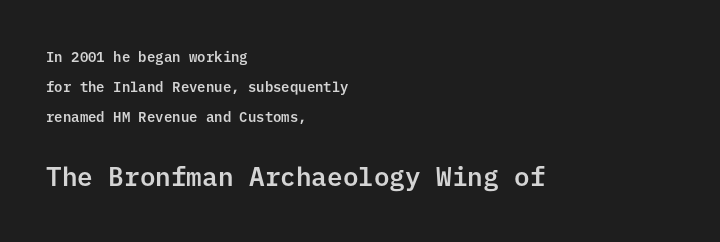
The image shows 26 px text type, upright; set left-aligned, loose line spacing (2.13x), normal letter spacing, not underlined; the second (bottom) block is 1.86x larger.
